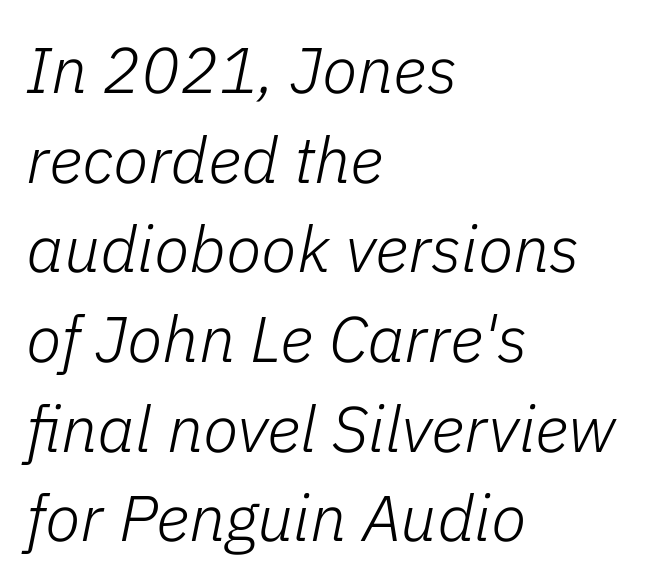
{"italic": "yes", "lean": "right", "slant_degrees": 11, "bold": "no", "weight": "light", "width": "normal", "stroke_contrast": "low", "x_height": "medium", "monospaced": "no", "underline": "no", "align": "left", "line_spacing": "normal", "line_spacing_ratio": 1.38, "letter_spacing": "normal", "letter_spacing_em": 0.0, "glyph_px": 65}
